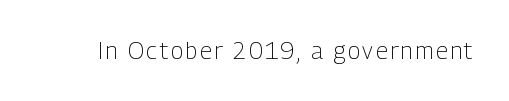
Honestly, there is no underline to notice here at all. This is roman type, the default non-slanted kind. Weight: not bold — regular or lighter.
